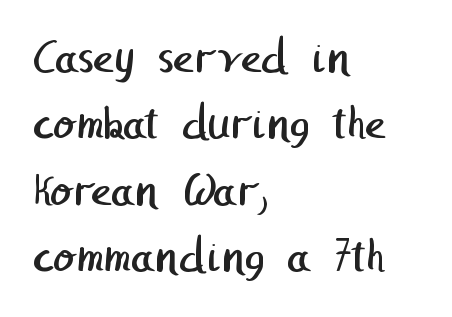
No extra tracking has been applied to these lines. The paragraph shown leans on its left margin. The letterforms sit at book weight or below. Successive baselines arrive at the customary interval. The zone under the glyphs is completely vacant.
